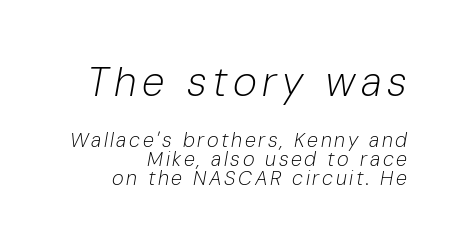
The image shows 41 px light type, italic (leaning right); set right-aligned, tight line spacing (0.95x), not underlined; the first (top) block is 2.05x larger; low stroke contrast and a medium x-height.
